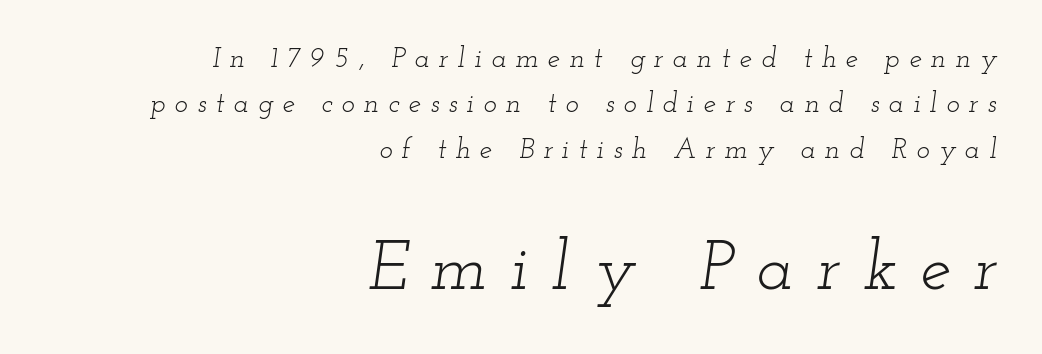
{"serif": "yes", "italic": "yes", "lean": "right", "slant_degrees": 12, "bold": "no", "weight": "light", "width": "wide", "stroke_contrast": "low", "x_height": "small", "monospaced": "no", "underline": "no", "align": "right", "line_spacing": "normal", "line_spacing_ratio": 1.62, "letter_spacing": "wide", "letter_spacing_em": 0.33, "larger_block": "second", "size_ratio": 2.46, "glyph_px": 69}
